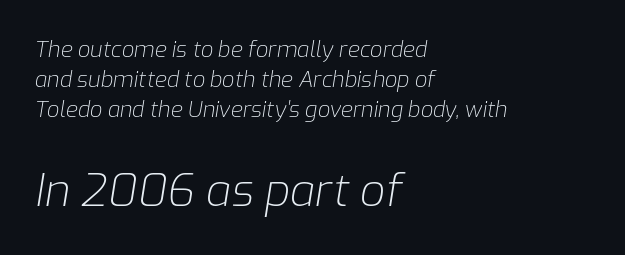
The glyphs look as if they've been sheared to an angle. Every row of glyphs begins at an identical x-position on the left. The letterforms sit shoulder to shoulder at normal distance. A student would notice the bottom passage is typeset larger than what precedes it. The weight tops out at a normal text grade. A bare baseline throughout the passage.
